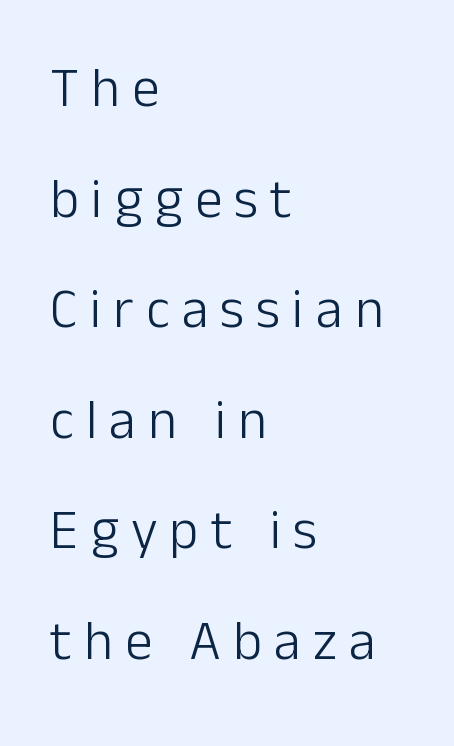
{"serif": "no", "italic": "no", "bold": "no", "weight": "light", "width": "normal", "stroke_contrast": "low", "x_height": "medium", "monospaced": "no", "underline": "no", "align": "left", "line_spacing": "loose", "line_spacing_ratio": 2.01, "letter_spacing": "wide", "letter_spacing_em": 0.22, "glyph_px": 55}
